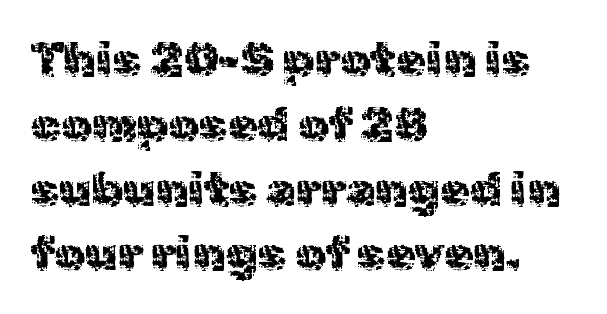
Q: Is the text bold? A: No.
Q: Is the text italic (slanted)? A: No, it is upright.
Q: Is the typeface a serif or a sans-serif typeface? A: Sans-serif.
Q: Is the text underlined? A: No.
Q: How is the paragraph aligned? A: Left-aligned.
Q: Is the spacing between letters normal or unusually wide? A: Normal.
Q: Is the spacing between lines tight, normal or loose? A: Normal.
Q: Width (condensed, normal, or wide)? A: Normal.
Q: x-height? A: Medium.
Q: Monospaced? A: No.
